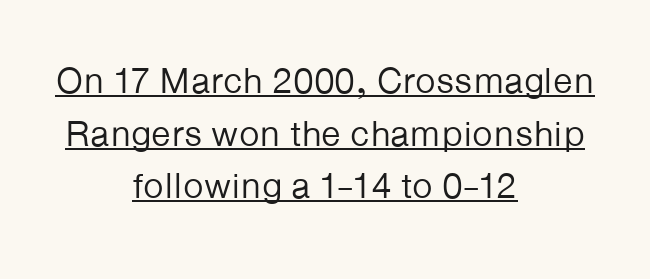
{"serif": "no", "italic": "no", "bold": "no", "weight": "regular", "width": "normal", "stroke_contrast": "low", "x_height": "medium", "monospaced": "no", "underline": "yes", "align": "center", "line_spacing": "normal", "line_spacing_ratio": 1.46, "letter_spacing": "normal", "letter_spacing_em": 0.0, "glyph_px": 36}
